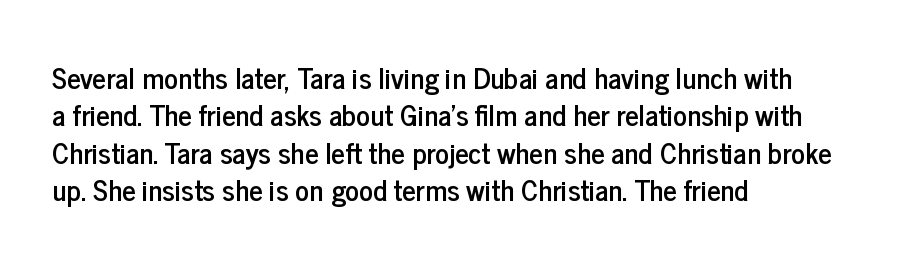
Descenders are the only things crossing below the line. Rendered with straight, roman letterforms. The letters advance in unequal steps, a hallmark of proportional type. The gaps between neighbouring characters are ordinary and unremarkable. Are there feet on the stems? There aren't — it's a sans.
